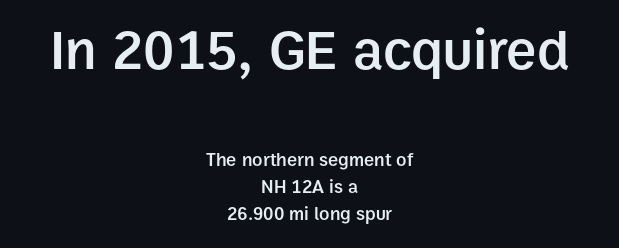
Q: Is the text bold? A: Semi-bold.
Q: Is the text italic (slanted)? A: No, it is upright.
Q: Is the typeface a serif or a sans-serif typeface? A: Sans-serif.
Q: Is the text underlined? A: No.
Q: How is the paragraph aligned? A: Centered.
Q: Is the spacing between letters normal or unusually wide? A: Normal.
Q: Is the spacing between lines tight, normal or loose? A: Normal.
Q: Which block of text is set in a larger size, the first (top) or the second (bottom)? A: The first (top) one.
Q: Width (condensed, normal, or wide)? A: Normal.
Q: Stroke contrast? A: Low.
Q: x-height? A: Medium.
Q: Monospaced? A: No.
